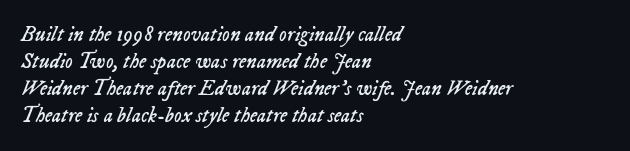
A typesetter would call this leading conventional body-copy spacing. Here the glyphs are tracked normally, forming tight word shapes. Underlining? Definitely not there. Rendered with sloped, italic letterforms.
